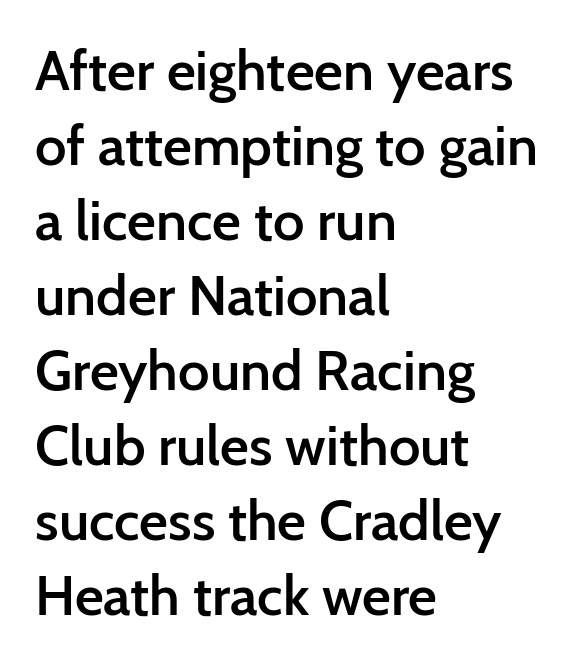
Q: Is the text bold? A: Semi-bold.
Q: Is the text italic (slanted)? A: No, it is upright.
Q: Is the typeface a serif or a sans-serif typeface? A: Sans-serif.
Q: Is the text underlined? A: No.
Q: How is the paragraph aligned? A: Left-aligned.
Q: Is the spacing between letters normal or unusually wide? A: Normal.
Q: Is the spacing between lines tight, normal or loose? A: Normal.
Q: Width (condensed, normal, or wide)? A: Normal.
Q: Stroke contrast? A: Low.
Q: x-height? A: Medium.
Q: Monospaced? A: No.
